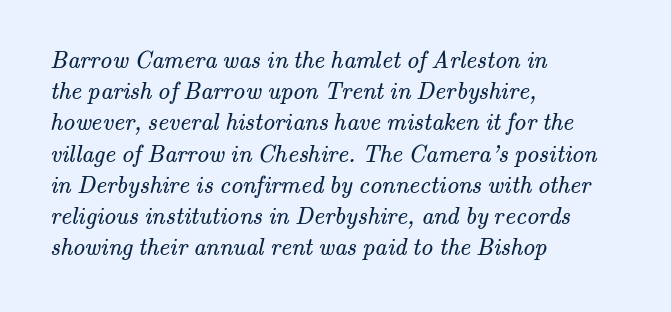
The image shows 24 px text type; set left-aligned, normal line spacing (1.3x), normal letter spacing, not underlined.
